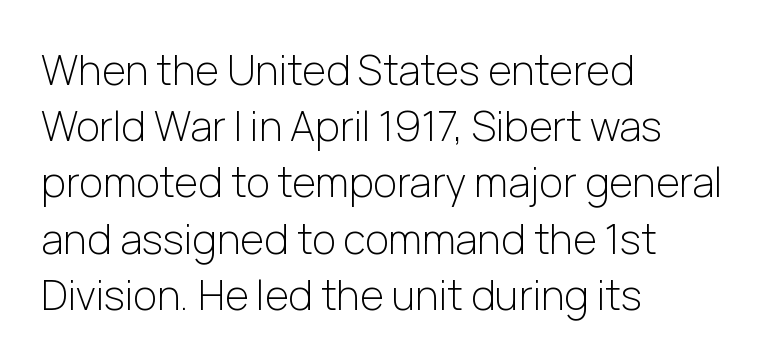
{"serif": "no", "italic": "no", "bold": "no", "weight": "light", "width": "normal", "stroke_contrast": "low", "x_height": "medium", "monospaced": "no", "underline": "no", "align": "left", "line_spacing": "normal", "line_spacing_ratio": 1.37, "letter_spacing": "normal", "letter_spacing_em": 0.0, "glyph_px": 41}
